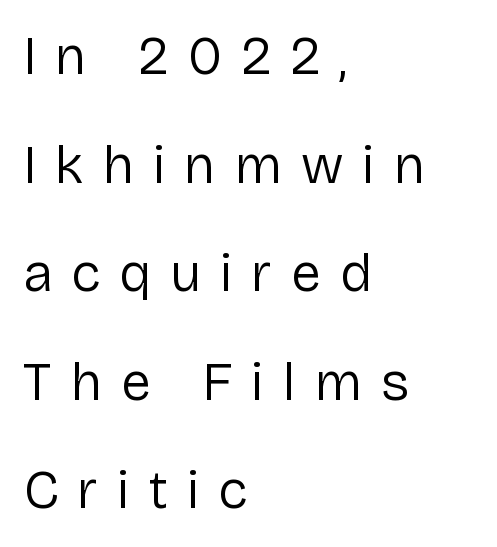
The letters advance in unequal steps, a hallmark of proportional type. Stems here are at most as thick as an everyday book face. The space beneath each line is pristine and unruled. This rendering employs a face without finishing strokes, i.e., a sans-serif.
